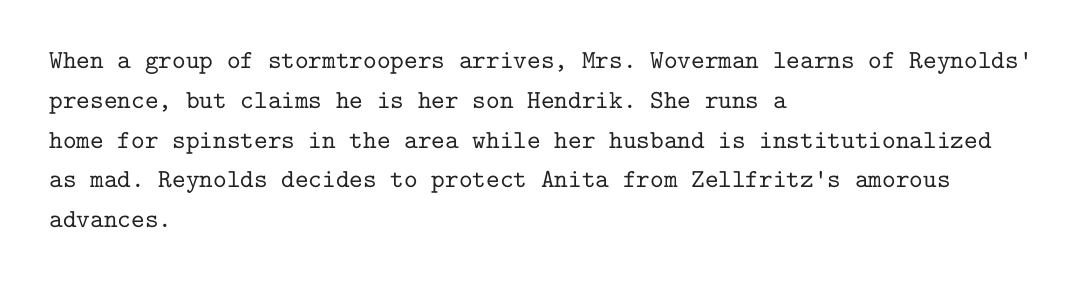
The image shows 26 px text type, upright; set left-aligned, normal line spacing (1.53x), normal letter spacing, not underlined.
